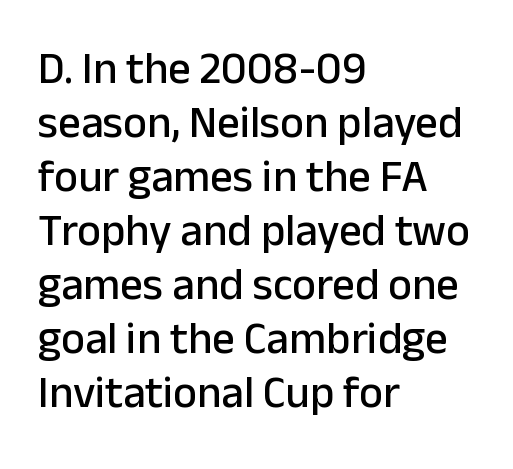
{"serif": "no", "italic": "no", "width": "normal", "stroke_contrast": "low", "x_height": "medium", "monospaced": "no", "underline": "no", "align": "left", "line_spacing_ratio": 1.2, "letter_spacing": "normal", "letter_spacing_em": 0.0, "glyph_px": 45}
